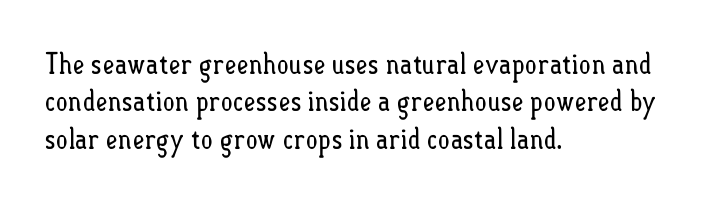
{"italic": "no", "bold": "no", "weight": "regular", "width": "condensed", "stroke_contrast": "low", "x_height": "small", "monospaced": "no", "underline": "no", "align": "left", "line_spacing": "normal", "line_spacing_ratio": 1.29, "letter_spacing": "normal", "letter_spacing_em": 0.0, "glyph_px": 29}
